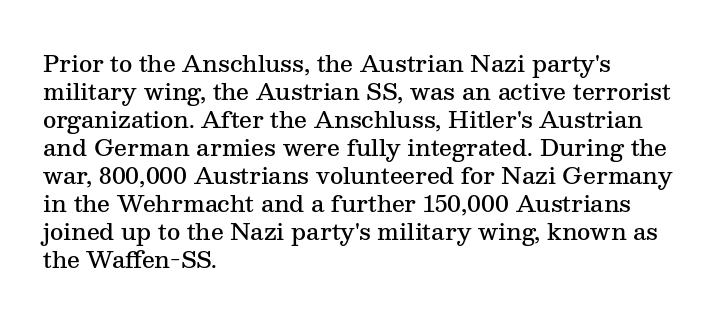
Alignment: flush left. Short note: letters normally spaced. The space directly below the letters is spotless. It's the straight-up-and-down kind of type. Stroke thickness is moderately raised; the sample reads as semibold.
